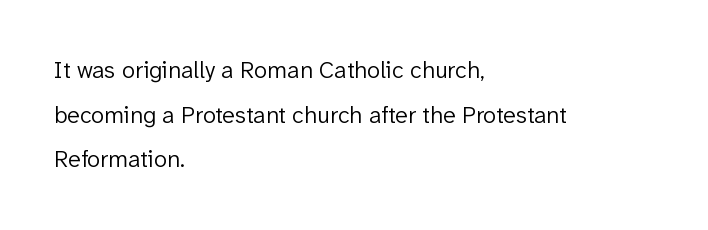
Q: Is the text bold? A: No.
Q: Is the text italic (slanted)? A: No, it is upright.
Q: Is the text underlined? A: No.
Q: How is the paragraph aligned? A: Left-aligned.
Q: Is the spacing between letters normal or unusually wide? A: Normal.
